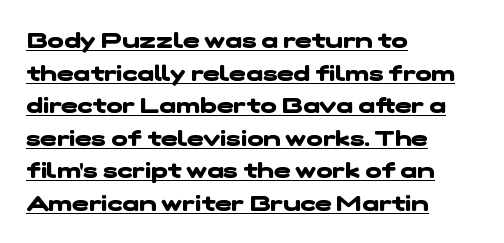
Q: Is the text bold? A: Yes.
Q: Is the text underlined? A: Yes.
Q: How is the paragraph aligned? A: Left-aligned.
Q: Is the spacing between letters normal or unusually wide? A: Normal.
Q: Is the spacing between lines tight, normal or loose? A: Normal.
